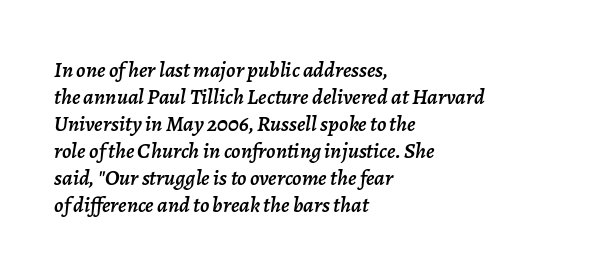
The image shows 22 px text type, italic (leaning right); set left-aligned, line spacing 1.23x, normal letter spacing, not underlined.
